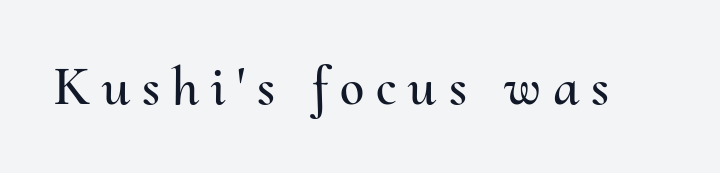
Nope, not italic — everything's standing straight. This rendering widens character spacing well past its baseline value. Here the designer chose a conventional face with non-uniform glyph widths. Beneath every word, the page is bare.
